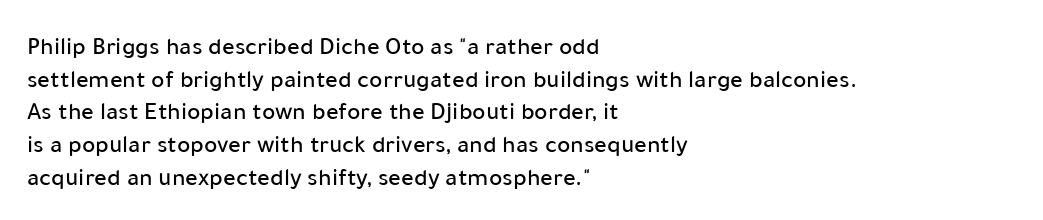
The image shows 25 px text type, upright; set left-aligned, normal line spacing (1.31x), normal letter spacing, not underlined.
